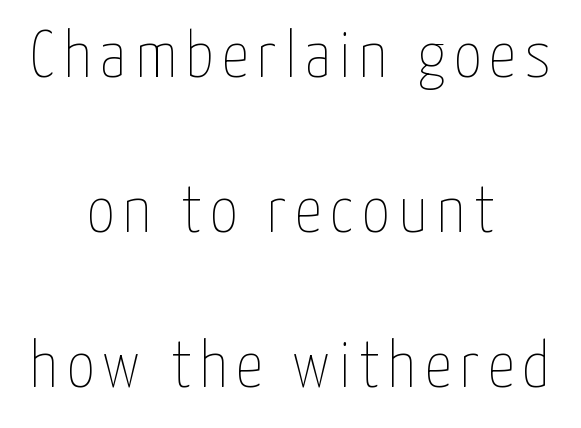
{"italic": "no", "bold": "no", "weight": "thin", "width": "condensed", "stroke_contrast": "low", "x_height": "medium", "monospaced": "no", "underline": "no", "align": "center", "line_spacing": "loose", "line_spacing_ratio": 2.31, "glyph_px": 67}
